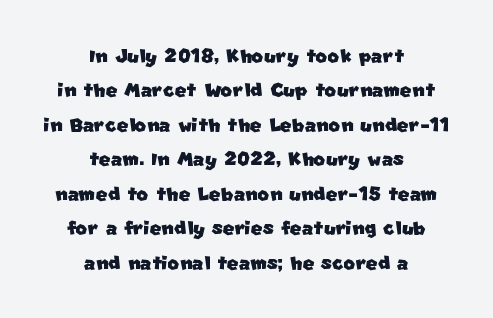
Check under the words: just untouched page. Does extra space separate the letters? No, they use regular spacing. The passage shown stacks its lines at a standard gap. The paragraph has two soft edges and a firm central axis.
